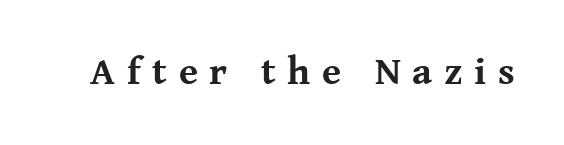
The image shows 39 px bold serif type, upright; set unusually wide letter spacing (+0.3 em), not underlined; medium stroke contrast and a medium x-height.
